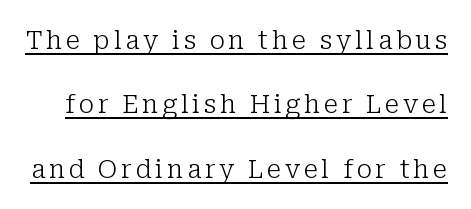
This sample uses an upright cut, with every glyph sitting square on the baseline. Summary of vertical rhythm: relaxed, with wide interline spacing. Beneath each row of characters lies a ruled line. No extra ink here — the face is not bold.
